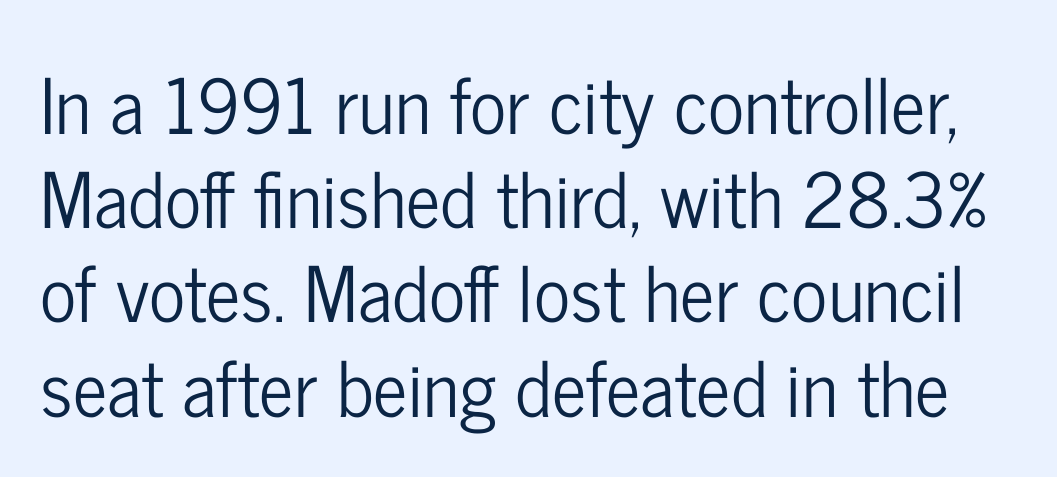
Here the designer chose a conventional face with non-uniform glyph widths. What kind of face is this? One without serifs — a sans. Tall strokes in this sample are plumb rather than angled. Is the letter spacing exaggerated? No — it looks like the ordinary default. The string is rendered with underlining switched off.
